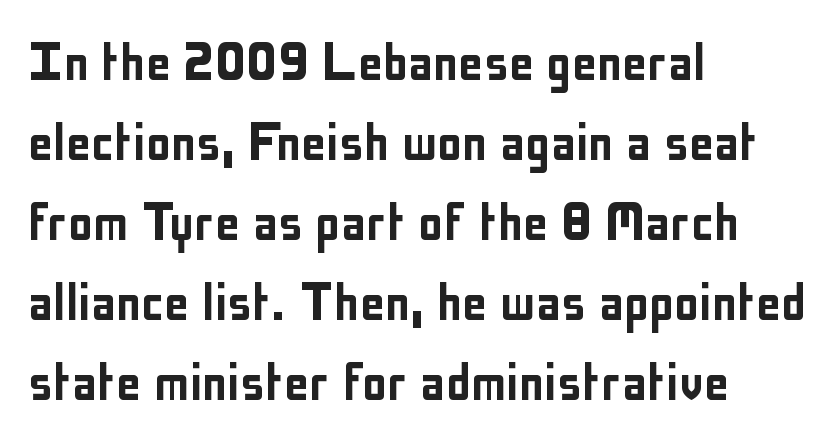
The image shows 63 px condensed sans-serif type, upright; set left-aligned, normal line spacing (1.27x), normal letter spacing, not underlined; low stroke contrast and a medium x-height.
